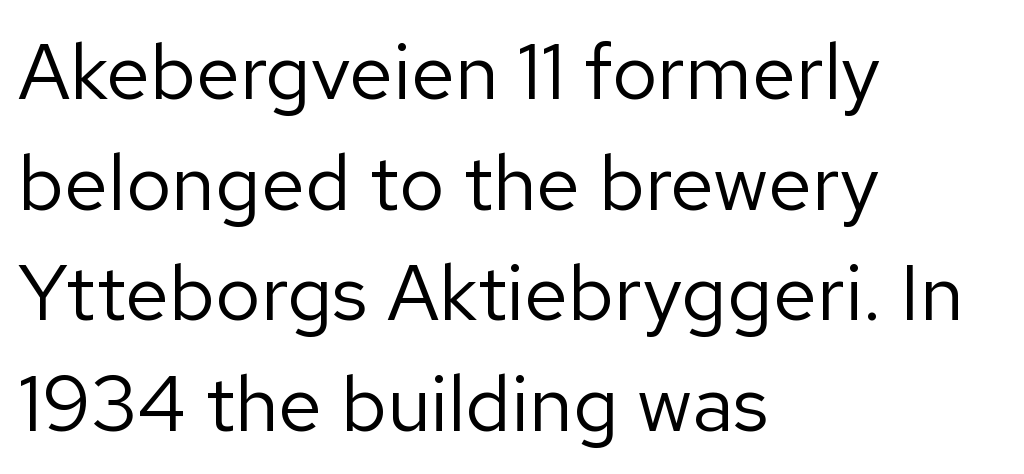
The image shows 79 px regular-weight sans-serif type, upright; set left-aligned, normal line spacing (1.4x), normal letter spacing, not underlined; low stroke contrast and a medium x-height.
